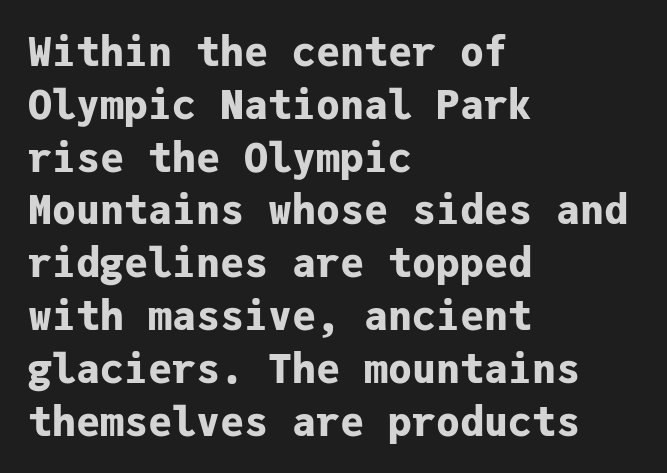
This rendering leaves character spacing at its baseline value. Upright lettering throughout. Bold? Absolutely — the strokes are thick and heavy. Normally led — the rows are evenly, conventionally spaced.
